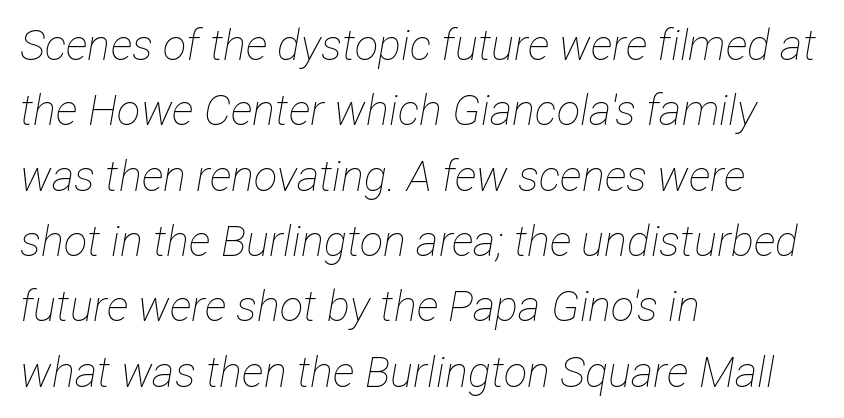
{"italic": "yes", "lean": "right", "slant_degrees": 12, "bold": "no", "weight": "thin", "width": "condensed", "stroke_contrast": "low", "x_height": "medium", "monospaced": "no", "underline": "no", "align": "left", "line_spacing": "normal", "line_spacing_ratio": 1.52, "letter_spacing": "normal", "letter_spacing_em": 0.0, "glyph_px": 43}
